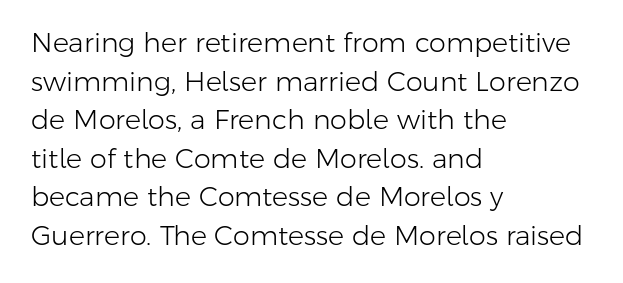
{"italic": "no", "bold": "no", "underline": "no", "align": "left", "line_spacing": "normal", "line_spacing_ratio": 1.43, "letter_spacing": "normal", "letter_spacing_em": 0.0, "glyph_px": 27}
